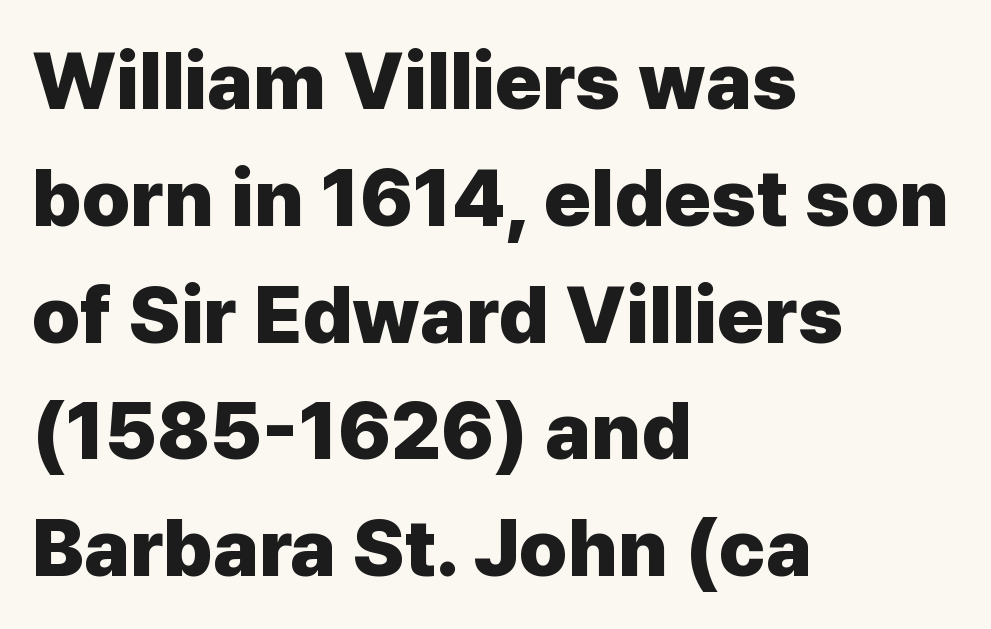
The image shows 80 px heavy sans-serif type, upright; set left-aligned, normal line spacing (1.46x), normal letter spacing, not underlined; low stroke contrast and a medium x-height.
